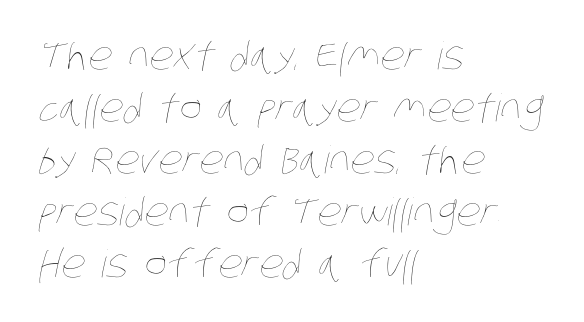
{"bold": "no", "weight": "thin", "width": "condensed", "stroke_contrast": "low", "x_height": "large", "monospaced": "no", "underline": "no", "align": "left", "line_spacing": "normal", "line_spacing_ratio": 1.37, "letter_spacing": "normal", "letter_spacing_em": 0.0, "glyph_px": 38}
